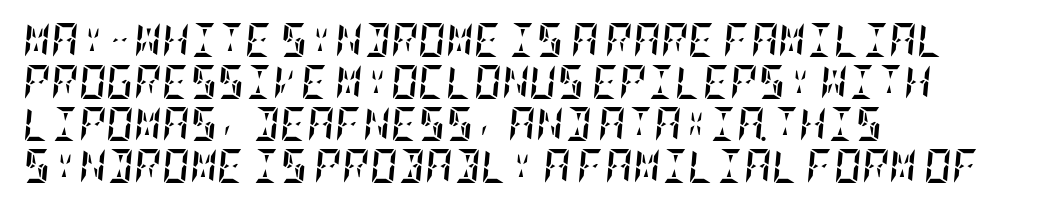
Q: Is the text bold? A: Yes.
Q: Is the text italic (slanted)? A: Yes, it leans right by about 5 degrees.
Q: Is the text underlined? A: No.
Q: How is the paragraph aligned? A: Left-aligned.
Q: Is the spacing between letters normal or unusually wide? A: Normal.
Q: Width (condensed, normal, or wide)? A: Condensed.
Q: Stroke contrast? A: Low.
Q: x-height? A: Large.
